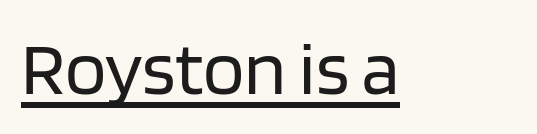
{"serif": "no", "italic": "no", "bold": "no", "weight": "regular", "width": "normal", "stroke_contrast": "low", "x_height": "large", "monospaced": "no", "underline": "yes", "letter_spacing": "normal", "letter_spacing_em": 0.0, "glyph_px": 76}
